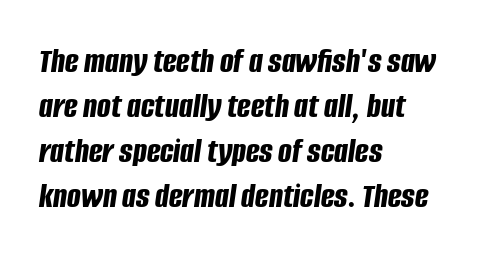
Q: Is the text bold? A: Yes.
Q: Is the text italic (slanted)? A: Yes, it leans right by about 8 degrees.
Q: Is the text underlined? A: No.
Q: How is the paragraph aligned? A: Left-aligned.
Q: Is the spacing between letters normal or unusually wide? A: Normal.
Q: Is the spacing between lines tight, normal or loose? A: Normal.
Q: Width (condensed, normal, or wide)? A: Condensed.
Q: Stroke contrast? A: Low.
Q: x-height? A: Large.
Q: Monospaced? A: No.
